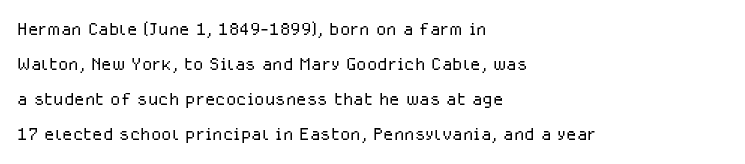
The image shows 24 px text type, upright; set left-aligned, normal line spacing (1.46x), normal letter spacing, not underlined.
